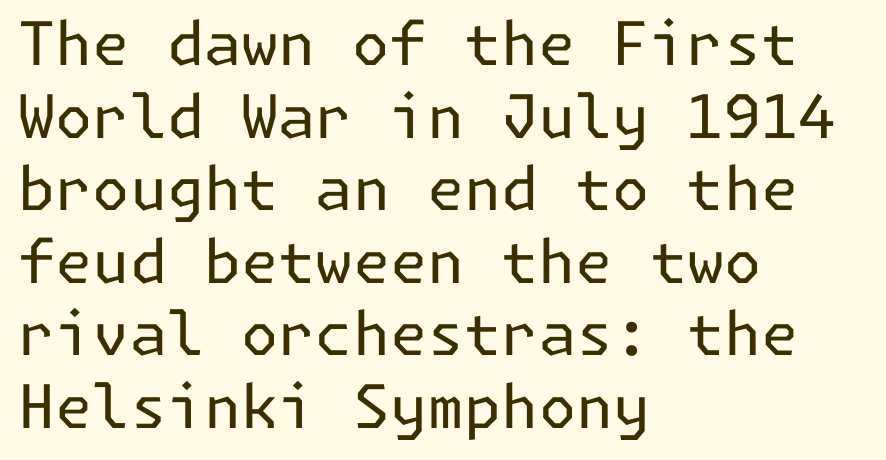
The image shows 60 px regular-weight sans-serif type, upright; set left-aligned, line spacing 1.21x, normal letter spacing, not underlined; low stroke contrast and a medium x-height.
